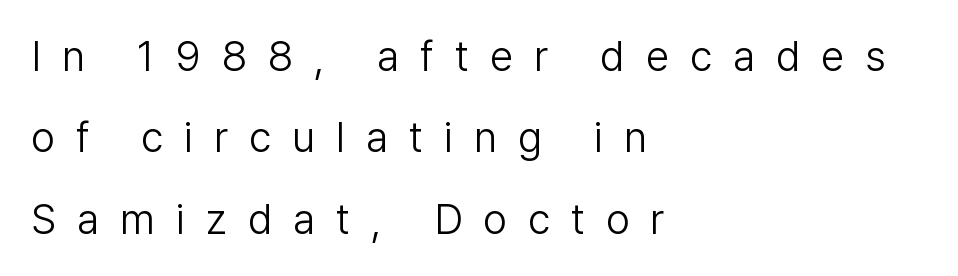
Q: Is the text bold? A: No.
Q: Is the text italic (slanted)? A: No, it is upright.
Q: Is the typeface a serif or a sans-serif typeface? A: Sans-serif.
Q: Is the text underlined? A: No.
Q: How is the paragraph aligned? A: Left-aligned.
Q: Is the spacing between letters normal or unusually wide? A: Unusually wide.
Q: Is the spacing between lines tight, normal or loose? A: Loose.
Q: Width (condensed, normal, or wide)? A: Normal.
Q: Stroke contrast? A: Low.
Q: x-height? A: Medium.
Q: Monospaced? A: No.
